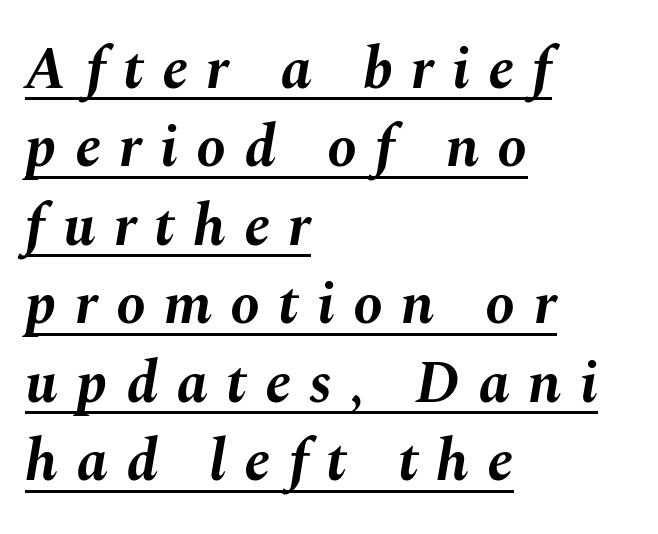
The image shows 59 px bold type, italic (leaning right); set left-aligned, normal line spacing (1.33x), unusually wide letter spacing (+0.31 em), underlined; medium stroke contrast and a medium x-height.
